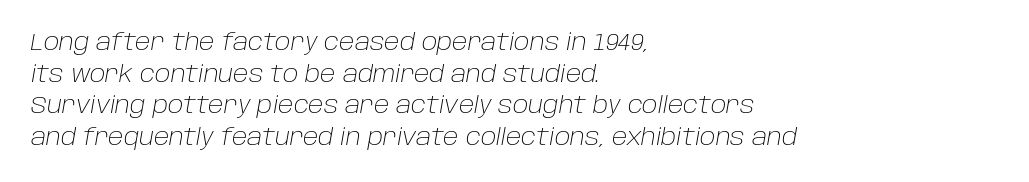
{"italic": "yes", "lean": "right", "slant_degrees": 10, "bold": "no", "underline": "no", "align": "left", "line_spacing": "normal", "line_spacing_ratio": 1.37, "letter_spacing": "normal", "letter_spacing_em": 0.0, "glyph_px": 23}
